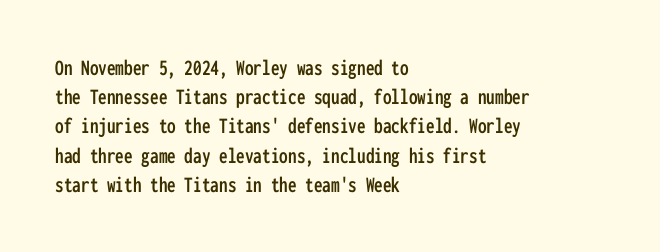
The image shows 23 px text type, upright; set left-aligned, normal line spacing (1.27x), normal letter spacing, not underlined.
